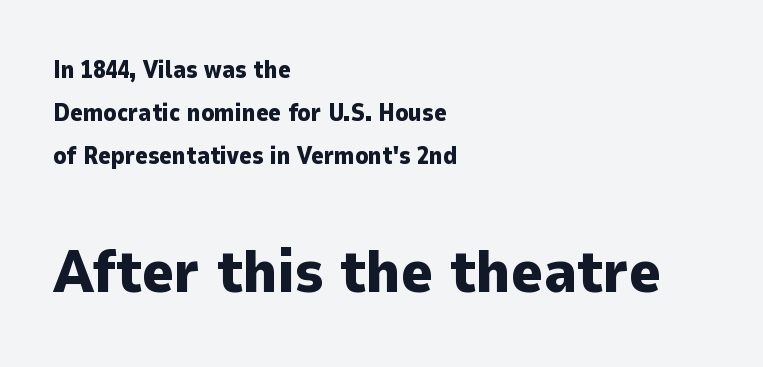
The image shows 60 px heavy sans-serif type, upright; set left-aligned, line spacing 1.8x, normal letter spacing, not underlined; the second (bottom) block is 2.5x larger; low stroke contrast and a medium x-height.
